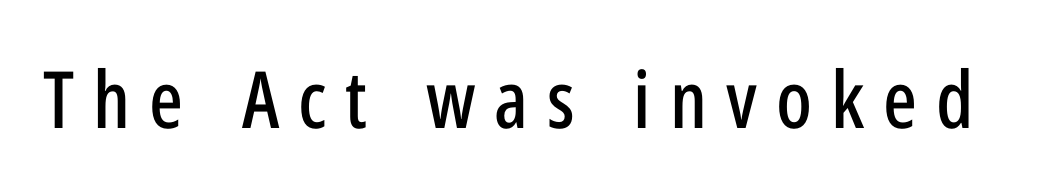
Here the designer chose a conventional face with non-uniform glyph widths. I'd call this a sans setting — the letters go barefoot. Does extra space separate the letters? Yes, quite a lot of it. Do the letters lean? They stand straight. The space directly below the letters is spotless.
